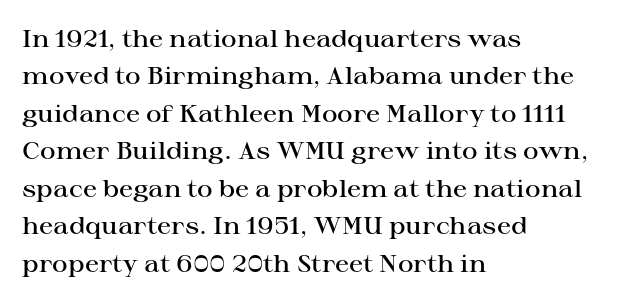
{"italic": "no", "bold": "semi", "underline": "no", "align": "left", "line_spacing": "normal", "line_spacing_ratio": 1.56, "letter_spacing": "normal", "letter_spacing_em": 0.0, "glyph_px": 24}
